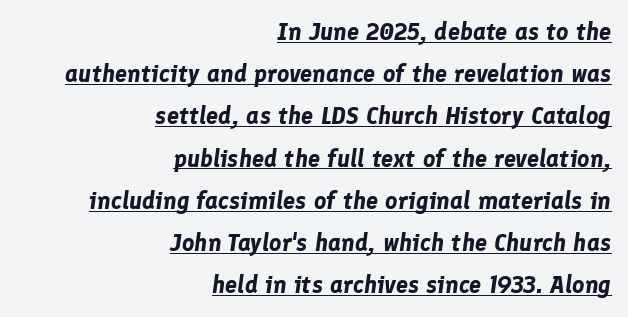
Typesetter's note: full bold, strokes at maximum text heaviness. This sample uses an oblique cut, with every glyph tilted off the vertical. Does extra space separate the letters? No, they use regular spacing. Alignment: flush right.
